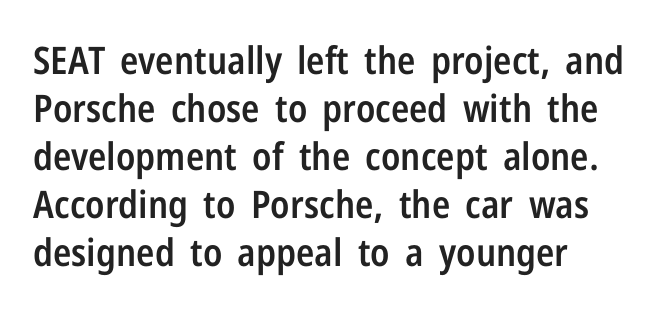
The image shows 38 px semibold, condensed sans-serif type, upright; set left-aligned, normal line spacing (1.26x), normal letter spacing, not underlined; low stroke contrast and a medium x-height.
